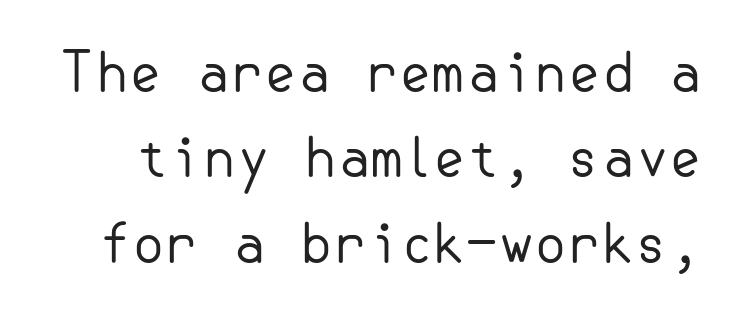
The image shows 54 px regular-weight sans-serif type, upright; set normal line spacing (1.58x), normal letter spacing, not underlined; low stroke contrast and a small x-height.
